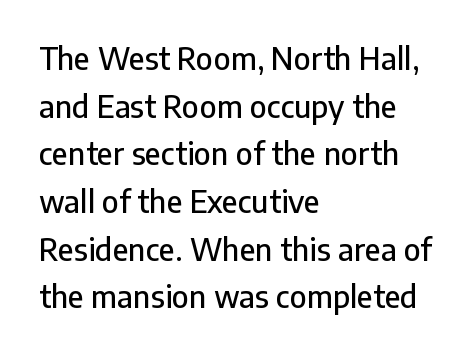
The image shows 30 px sans-serif type, upright; set left-aligned, normal line spacing (1.59x), normal letter spacing, not underlined; low stroke contrast and a medium x-height.
